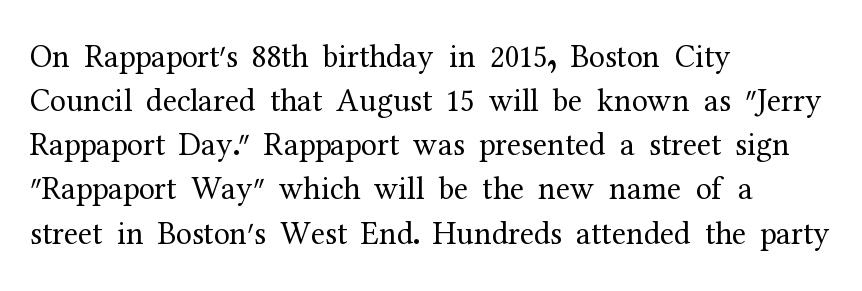
{"serif": "yes", "italic": "no", "bold": "no", "weight": "regular", "width": "normal", "stroke_contrast": "medium", "x_height": "medium", "monospaced": "no", "underline": "no", "align": "left", "line_spacing": "normal", "line_spacing_ratio": 1.38, "letter_spacing": "normal", "letter_spacing_em": 0.0, "glyph_px": 32}
